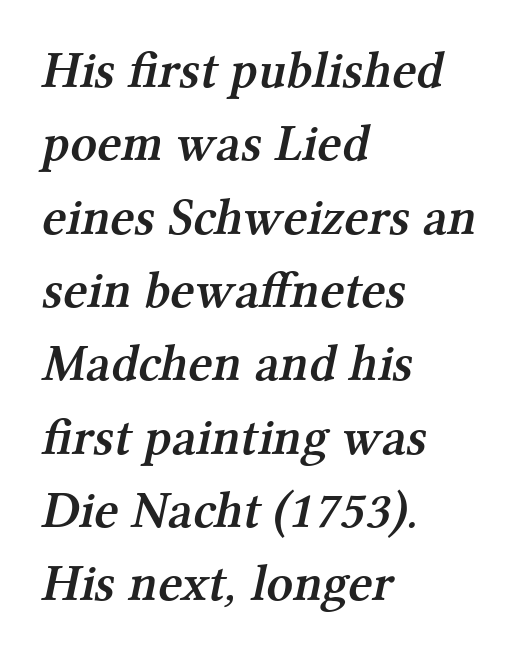
{"serif": "yes", "bold": "semi", "weight": "semibold", "width": "normal", "stroke_contrast": "medium", "x_height": "medium", "monospaced": "no", "underline": "no", "align": "left", "line_spacing": "normal", "line_spacing_ratio": 1.41, "letter_spacing": "normal", "letter_spacing_em": 0.0, "glyph_px": 52}
